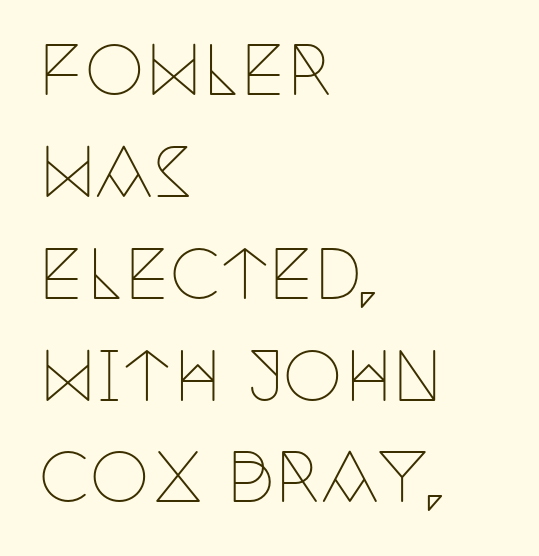
Q: Is the text bold? A: No.
Q: Is the text italic (slanted)? A: No, it is upright.
Q: Is the typeface a serif or a sans-serif typeface? A: Serif.
Q: Is the text underlined? A: No.
Q: How is the paragraph aligned? A: Left-aligned.
Q: Is the spacing between letters normal or unusually wide? A: Normal.
Q: Is the spacing between lines tight, normal or loose? A: Normal.
Q: Width (condensed, normal, or wide)? A: Condensed.
Q: Stroke contrast? A: Low.
Q: x-height? A: Large.
Q: Monospaced? A: No.
